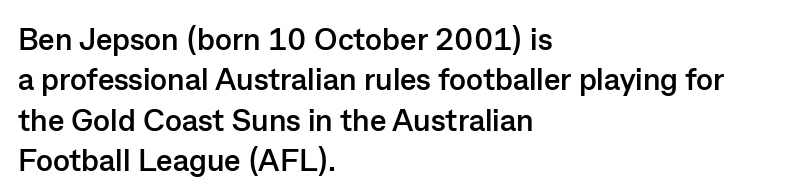
Q: Is the text bold? A: Yes.
Q: Is the text italic (slanted)? A: No, it is upright.
Q: Is the typeface a serif or a sans-serif typeface? A: Sans-serif.
Q: Is the text underlined? A: No.
Q: How is the paragraph aligned? A: Left-aligned.
Q: Is the spacing between letters normal or unusually wide? A: Normal.
Q: Is the spacing between lines tight, normal or loose? A: Normal.
Q: Width (condensed, normal, or wide)? A: Normal.
Q: Stroke contrast? A: Low.
Q: x-height? A: Medium.
Q: Monospaced? A: No.
